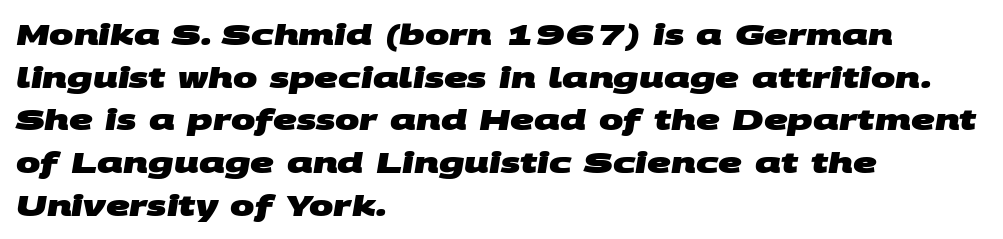
Quick note: underline off. The face used here is proportionally spaced, like ordinary book or web type. Compared with typical paragraphs, the rows here are spaced about the same. Here the glyphs are tracked normally, forming tight word shapes.
